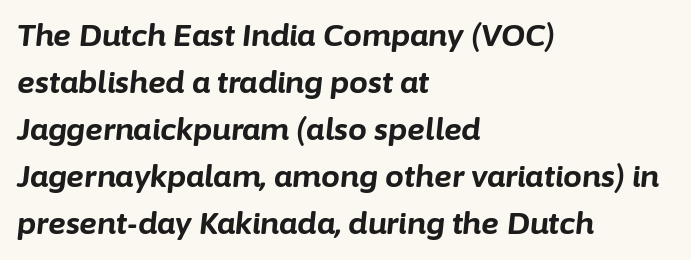
The image shows 30 px bold type, italic (leaning right); set left-aligned, normal line spacing (1.57x), normal letter spacing, not underlined; low stroke contrast and a medium x-height.
